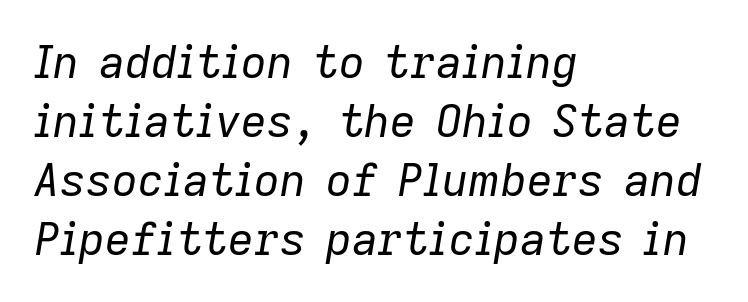
The image shows 45 px regular-weight type, italic (leaning right); set left-aligned, normal line spacing (1.31x), normal letter spacing, not underlined; low stroke contrast and a medium x-height.
